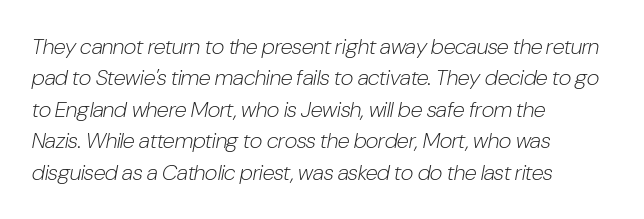
Q: Is the text bold? A: No.
Q: Is the text italic (slanted)? A: Yes, it leans right by about 10 degrees.
Q: Is the text underlined? A: No.
Q: How is the paragraph aligned? A: Left-aligned.
Q: Is the spacing between letters normal or unusually wide? A: Normal.
Q: Is the spacing between lines tight, normal or loose? A: Normal.
